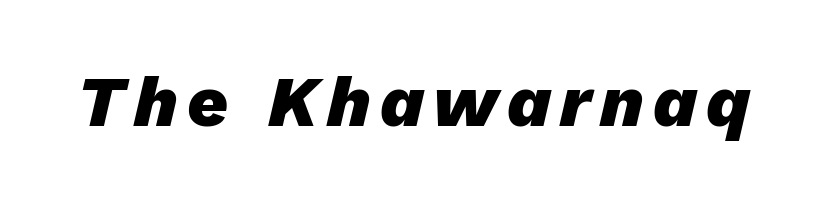
An italicized treatment has been applied to the whole sample. Do the characters align in a grid? No, the font is proportional. Each row of text sits above clean, open space. You'd pick this weight for a headline — it's a proper bold.
